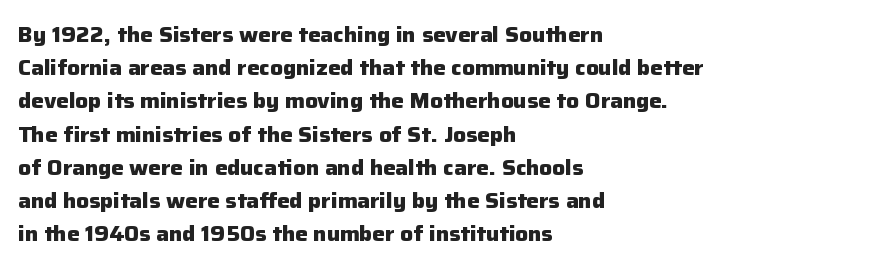
{"italic": "no", "bold": "yes", "underline": "no", "align": "left", "line_spacing": "normal", "line_spacing_ratio": 1.58, "letter_spacing": "normal", "letter_spacing_em": 0.0, "glyph_px": 21}
